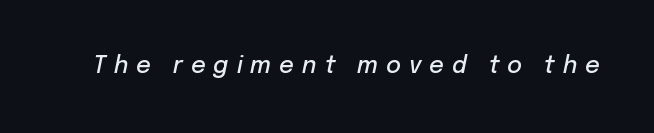
{"italic": "yes", "lean": "right", "slant_degrees": 12, "bold": "semi", "underline": "no", "letter_spacing": "wide", "letter_spacing_em": 0.35, "glyph_px": 23}
